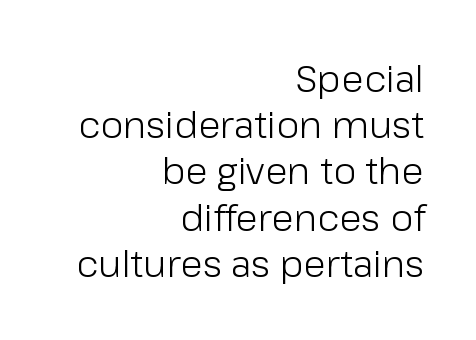
Descenders hang freely into open space. These lines keep a tight, regular rhythm from letter to letter. The text block is weighted toward the right margin, trailing off unevenly leftward. These lines sit exactly where default settings would place them. Stems and bowls with no extra thickness — not bold.
